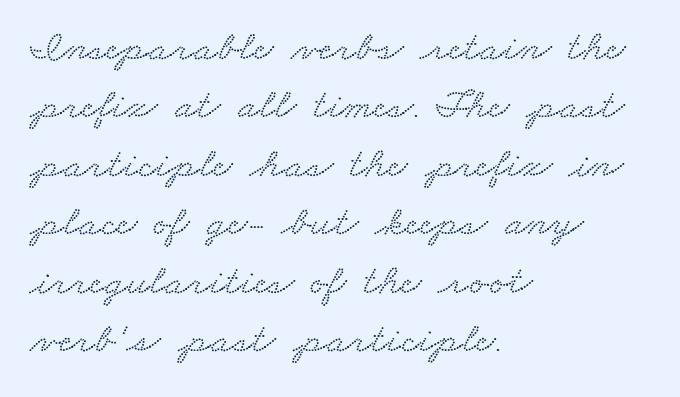
{"serif": "yes", "width": "wide", "stroke_contrast": "low", "x_height": "small", "monospaced": "no", "underline": "no", "align": "left", "line_spacing": "normal", "line_spacing_ratio": 1.36, "letter_spacing": "normal", "letter_spacing_em": 0.0, "glyph_px": 43}
